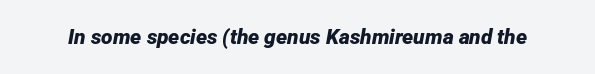
Q: Is the text bold? A: Yes.
Q: Is the text italic (slanted)? A: Yes, it leans right by about 12 degrees.
Q: Is the text underlined? A: No.
Q: Is the spacing between letters normal or unusually wide? A: Normal.
